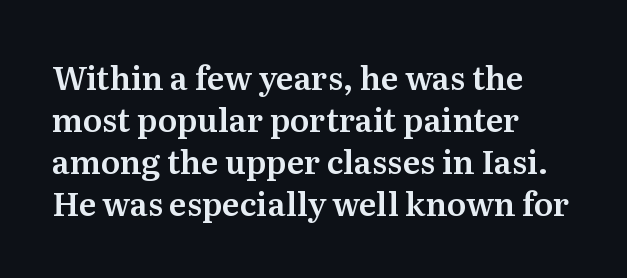
{"serif": "yes", "italic": "no", "width": "normal", "stroke_contrast": "medium", "x_height": "medium", "monospaced": "no", "underline": "no", "align": "left", "line_spacing": "normal", "line_spacing_ratio": 1.31, "letter_spacing": "normal", "letter_spacing_em": 0.0, "glyph_px": 32}
